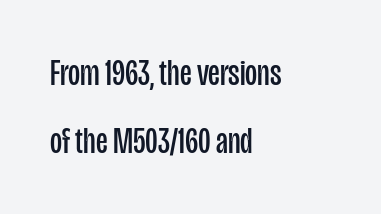
Every stem runs plumb, perpendicular to the baseline. Examine the stroke ends and you'll find no serifs. A typesetter would call this zero additional tracking. The zone under the glyphs is completely vacant. The rag falls on the right side of this text block. Varying glyph widths throughout — classic text-font behaviour.
